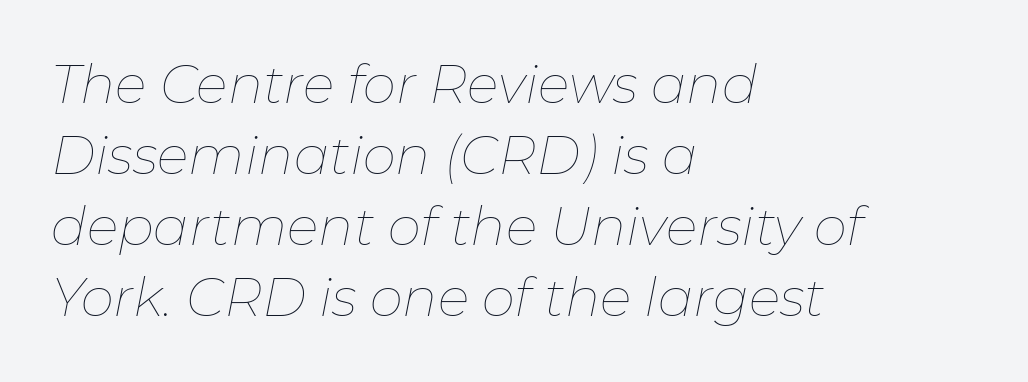
Q: Is the text bold? A: No.
Q: Is the text italic (slanted)? A: Yes, it leans right by about 11 degrees.
Q: Is the text underlined? A: No.
Q: How is the paragraph aligned? A: Left-aligned.
Q: Is the spacing between letters normal or unusually wide? A: Normal.
Q: Is the spacing between lines tight, normal or loose? A: Normal.
Q: Width (condensed, normal, or wide)? A: Normal.
Q: Stroke contrast? A: Low.
Q: x-height? A: Medium.
Q: Monospaced? A: No.
